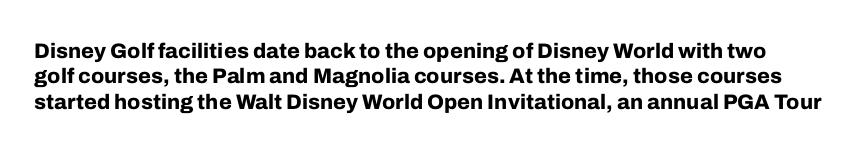
{"italic": "no", "bold": "yes", "underline": "no", "line_spacing_ratio": 1.21, "letter_spacing": "normal", "letter_spacing_em": 0.0, "glyph_px": 21}
